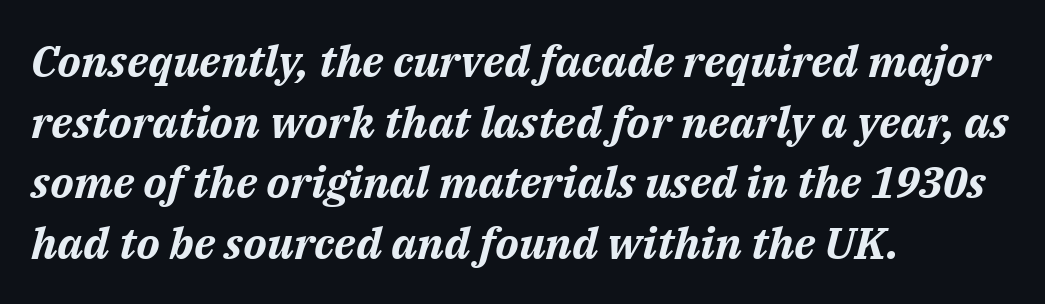
The image shows 44 px bold type, italic (leaning right); set left-aligned, normal line spacing (1.38x), normal letter spacing, not underlined; medium stroke contrast and a medium x-height.
